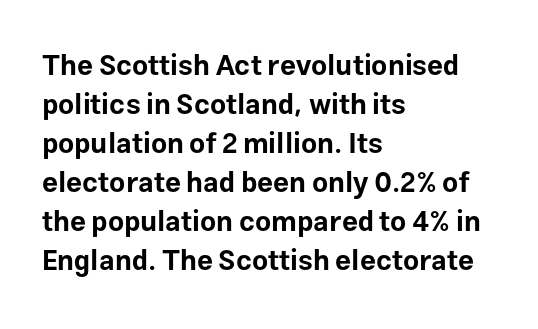
{"serif": "no", "italic": "no", "bold": "yes", "weight": "bold", "width": "normal", "stroke_contrast": "low", "x_height": "medium", "monospaced": "no", "underline": "no", "align": "left", "line_spacing": "normal", "line_spacing_ratio": 1.39, "letter_spacing": "normal", "letter_spacing_em": 0.0, "glyph_px": 28}
